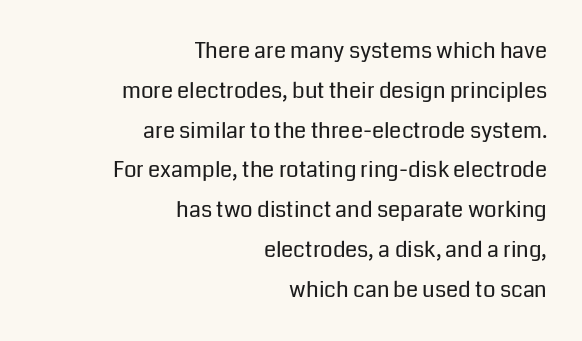
This is not heavy type; no bold has been used. Descenders hang freely into open space. Every stem runs plumb, perpendicular to the baseline. In terms of letterspacing, this is plain default setting. Alignment: flush right.
